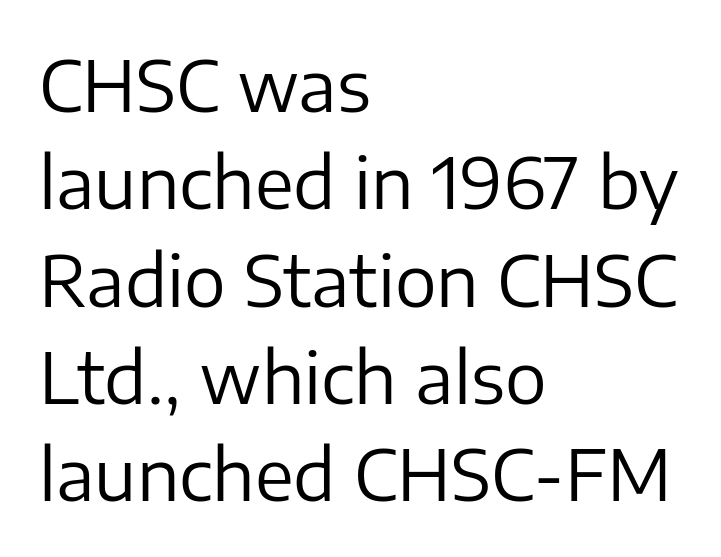
{"serif": "no", "italic": "no", "bold": "no", "weight": "regular", "width": "normal", "stroke_contrast": "low", "x_height": "medium", "monospaced": "no", "underline": "no", "align": "left", "line_spacing": "normal", "line_spacing_ratio": 1.39, "letter_spacing": "normal", "letter_spacing_em": 0.0, "glyph_px": 70}
